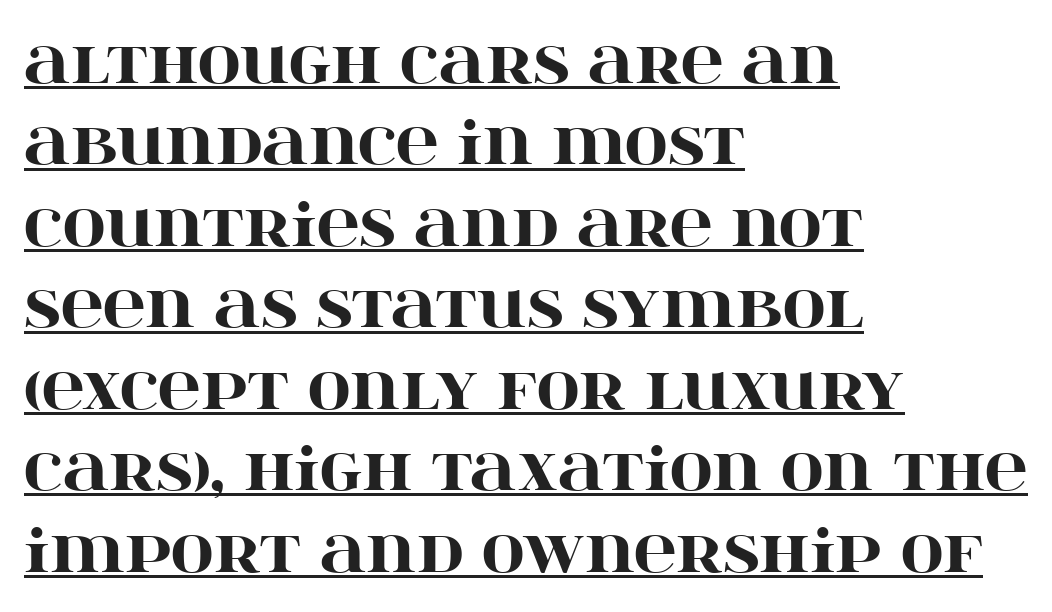
Old-style or modern, the face here clearly has serifs. What weight is shown? A full bold with thick strokes. Is there much room between lines? A standard amount, neither cramped nor airy. Spacing between characters is what you'd get straight out of the box.
